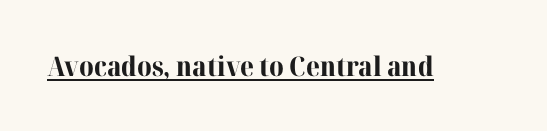
{"italic": "no", "bold": "yes", "underline": "yes", "letter_spacing": "normal", "letter_spacing_em": 0.0, "glyph_px": 27}
